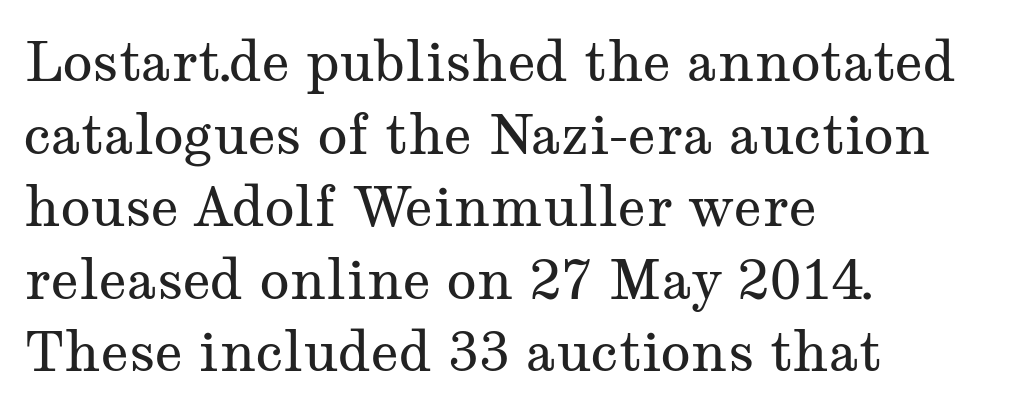
{"serif": "yes", "italic": "no", "bold": "no", "weight": "regular", "width": "wide", "stroke_contrast": "medium", "x_height": "medium", "monospaced": "no", "underline": "no", "align": "left", "line_spacing": "normal", "line_spacing_ratio": 1.32, "letter_spacing": "normal", "letter_spacing_em": 0.0, "glyph_px": 55}
